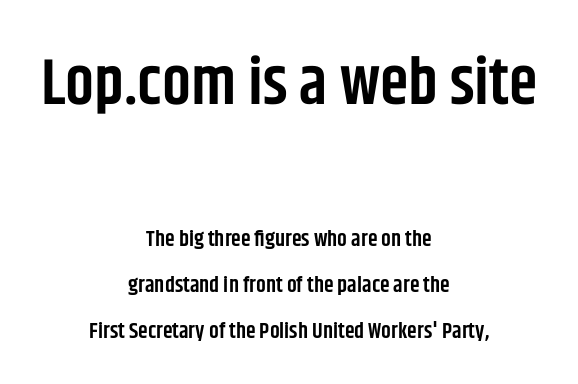
Q: Is the text bold? A: Semi-bold.
Q: Is the text italic (slanted)? A: No, it is upright.
Q: Is the typeface a serif or a sans-serif typeface? A: Sans-serif.
Q: Is the text underlined? A: No.
Q: How is the paragraph aligned? A: Centered.
Q: Is the spacing between letters normal or unusually wide? A: Normal.
Q: Is the spacing between lines tight, normal or loose? A: Loose.
Q: Which block of text is set in a larger size, the first (top) or the second (bottom)? A: The first (top) one.
Q: Width (condensed, normal, or wide)? A: Condensed.
Q: Stroke contrast? A: Low.
Q: x-height? A: Large.
Q: Monospaced? A: No.
